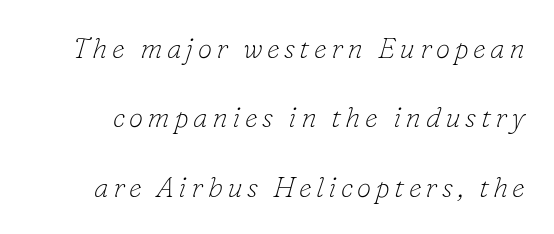
Q: Is the text bold? A: No.
Q: Is the text italic (slanted)? A: Yes, it leans right by about 16 degrees.
Q: Is the typeface a serif or a sans-serif typeface? A: Serif.
Q: Is the text underlined? A: No.
Q: Is the spacing between lines tight, normal or loose? A: Loose.
Q: Width (condensed, normal, or wide)? A: Normal.
Q: Stroke contrast? A: Low.
Q: x-height? A: Small.
Q: Monospaced? A: No.
